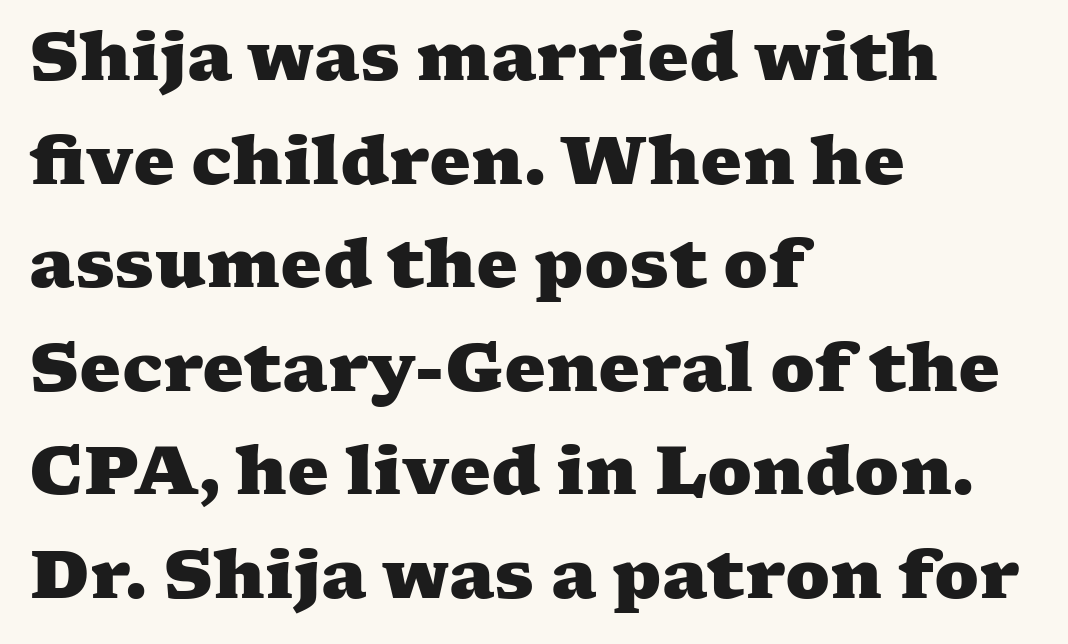
Q: Is the text bold? A: Yes.
Q: Is the typeface a serif or a sans-serif typeface? A: Serif.
Q: Is the text underlined? A: No.
Q: How is the paragraph aligned? A: Left-aligned.
Q: Is the spacing between letters normal or unusually wide? A: Normal.
Q: Is the spacing between lines tight, normal or loose? A: Normal.
Q: Width (condensed, normal, or wide)? A: Wide.
Q: Stroke contrast? A: Medium.
Q: x-height? A: Medium.
Q: Monospaced? A: No.
